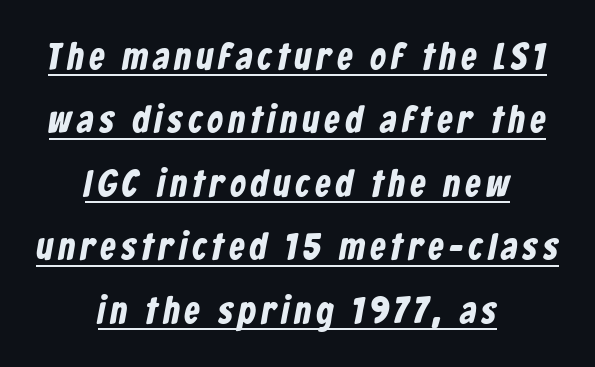
What decoration does the sample have? An underline. The passage shown is typed in a proportional face where columns would drift. The rows are spaced the way most documents space them. Centered paragraph, ragged on both sides.
